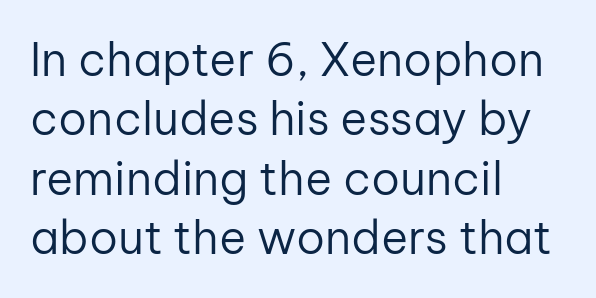
Q: Is the text bold? A: No.
Q: Is the text italic (slanted)? A: No, it is upright.
Q: Is the typeface a serif or a sans-serif typeface? A: Sans-serif.
Q: Is the text underlined? A: No.
Q: How is the paragraph aligned? A: Left-aligned.
Q: Is the spacing between letters normal or unusually wide? A: Normal.
Q: Is the spacing between lines tight, normal or loose? A: Normal.
Q: Width (condensed, normal, or wide)? A: Normal.
Q: Stroke contrast? A: Low.
Q: x-height? A: Medium.
Q: Monospaced? A: No.
